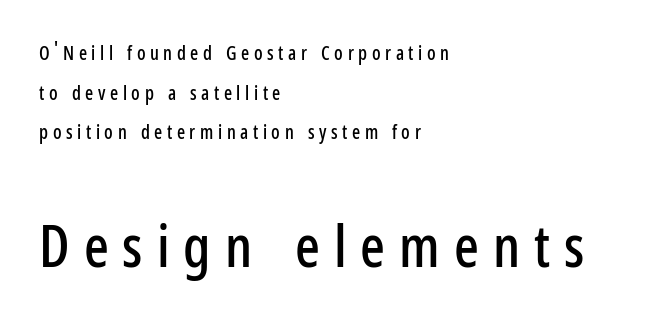
Q: Is the text italic (slanted)? A: No, it is upright.
Q: Is the typeface a serif or a sans-serif typeface? A: Sans-serif.
Q: Is the text underlined? A: No.
Q: How is the paragraph aligned? A: Left-aligned.
Q: Is the spacing between letters normal or unusually wide? A: Unusually wide.
Q: Is the spacing between lines tight, normal or loose? A: Loose.
Q: Which block of text is set in a larger size, the first (top) or the second (bottom)? A: The second (bottom) one.
Q: Width (condensed, normal, or wide)? A: Condensed.
Q: Stroke contrast? A: Low.
Q: x-height? A: Medium.
Q: Monospaced? A: No.
